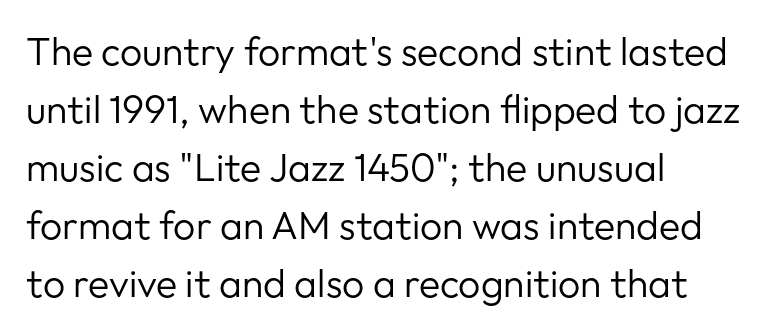
No feet cap the strokes, marking this as sans-serif type. Stroke mass is kept to a normal reading level or below. Vertically, the passage feels balanced, rows spaced as you'd expect. Students, note that the glyphs here touch the page at normal intervals. Looks like regular typesetting: each glyph gets only the width it needs. This rendering features lettering with no underline.
